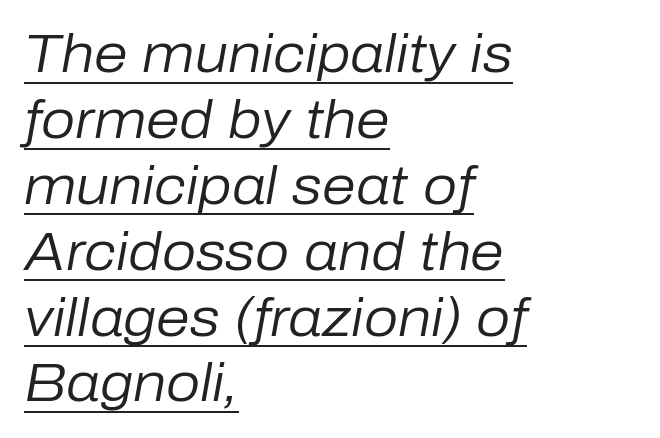
Q: Is the text bold? A: No.
Q: Is the text italic (slanted)? A: Yes, it leans right by about 10 degrees.
Q: Is the text underlined? A: Yes.
Q: How is the paragraph aligned? A: Left-aligned.
Q: Is the spacing between letters normal or unusually wide? A: Normal.
Q: Width (condensed, normal, or wide)? A: Normal.
Q: Stroke contrast? A: Low.
Q: x-height? A: Medium.
Q: Monospaced? A: No.
